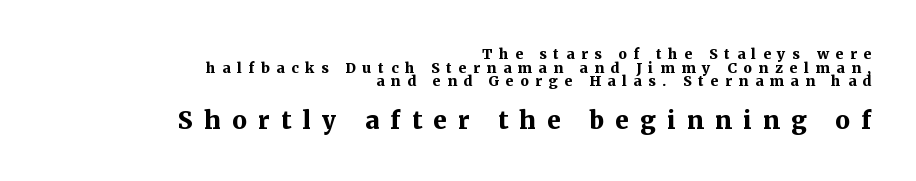
The image shows 24 px bold type, upright; set right-aligned, tight line spacing (0.97x), unusually wide letter spacing (+0.48 em), not underlined; the second (bottom) block is 1.71x larger.
